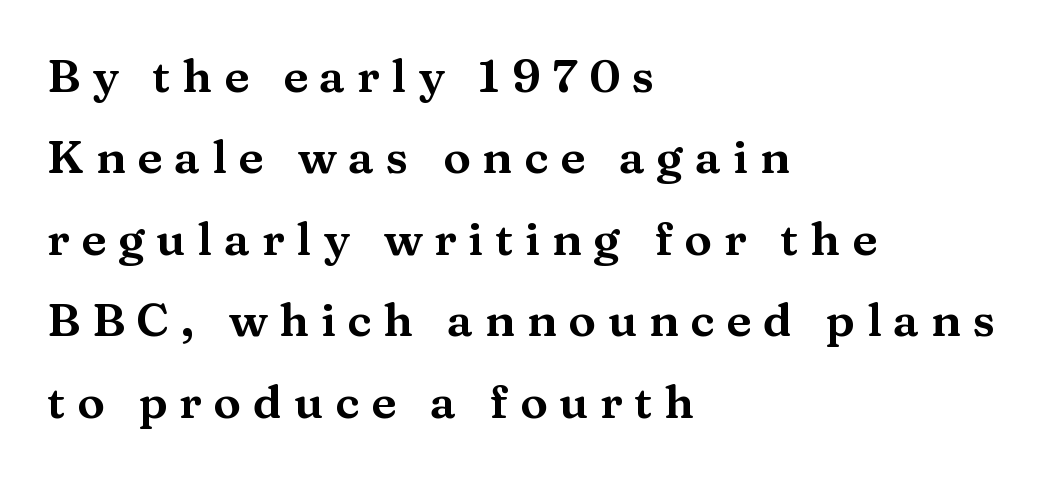
{"serif": "yes", "italic": "no", "width": "wide", "stroke_contrast": "medium", "x_height": "medium", "monospaced": "no", "underline": "no", "align": "left", "line_spacing_ratio": 1.77, "letter_spacing": "wide", "letter_spacing_em": 0.26, "glyph_px": 46}
